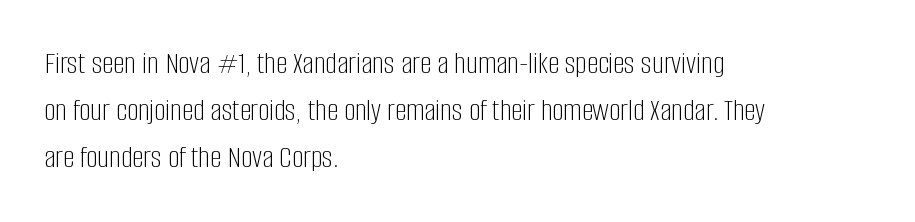
The image shows 32 px light, condensed sans-serif type, upright; set left-aligned, normal line spacing (1.47x), normal letter spacing, not underlined; low stroke contrast and a large x-height.
